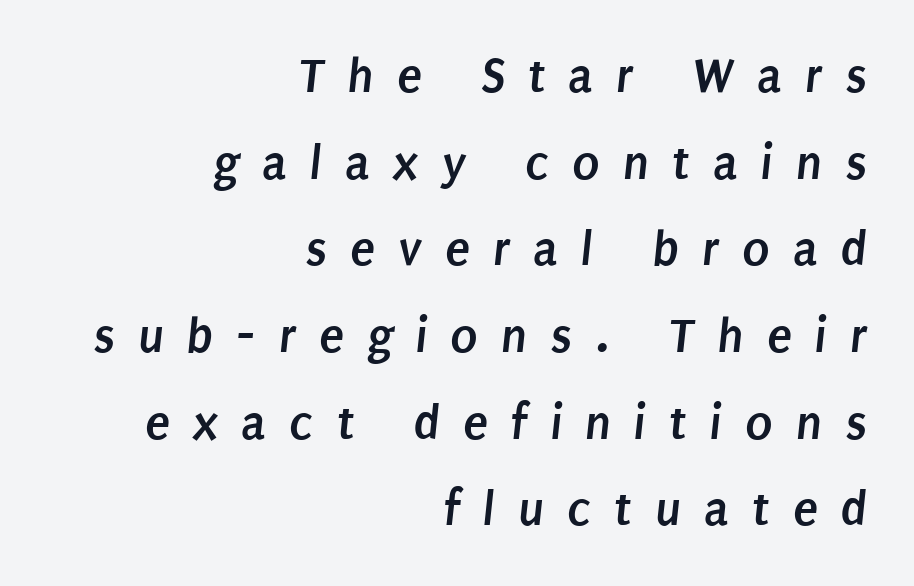
{"serif": "no", "bold": "yes", "weight": "semibold", "width": "condensed", "stroke_contrast": "low", "x_height": "large", "monospaced": "no", "underline": "no", "align": "right", "line_spacing": "normal", "line_spacing_ratio": 1.7, "letter_spacing": "wide", "letter_spacing_em": 0.45, "glyph_px": 51}
